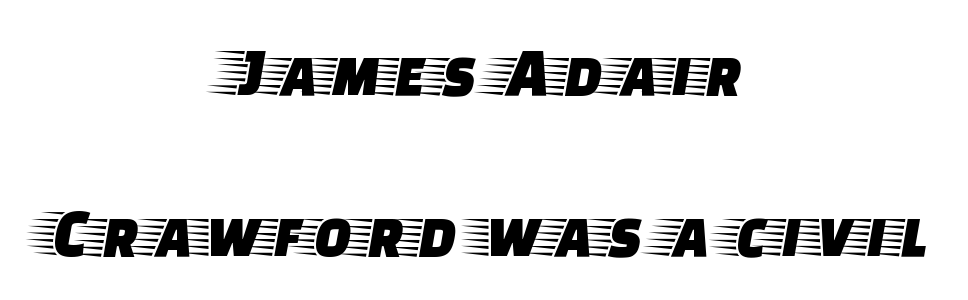
Q: Is the text italic (slanted)? A: Yes.
Q: Is the typeface a serif or a sans-serif typeface? A: Serif.
Q: Is the text underlined? A: No.
Q: How is the paragraph aligned? A: Centered.
Q: Is the spacing between letters normal or unusually wide? A: Normal.
Q: Is the spacing between lines tight, normal or loose? A: Loose.
Q: Width (condensed, normal, or wide)? A: Wide.
Q: Stroke contrast? A: Low.
Q: x-height? A: Large.
Q: Monospaced? A: No.
